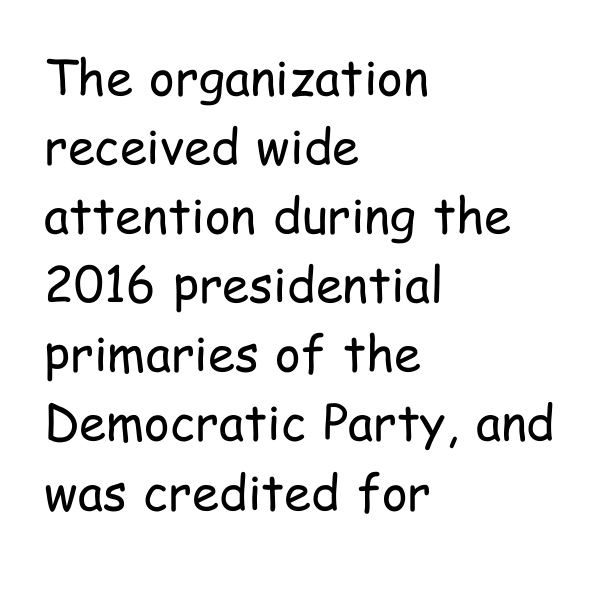
Q: Is the text bold? A: No.
Q: Is the text italic (slanted)? A: No, it is upright.
Q: Is the typeface a serif or a sans-serif typeface? A: Sans-serif.
Q: Is the text underlined? A: No.
Q: How is the paragraph aligned? A: Left-aligned.
Q: Is the spacing between letters normal or unusually wide? A: Normal.
Q: Is the spacing between lines tight, normal or loose? A: Normal.
Q: Width (condensed, normal, or wide)? A: Condensed.
Q: Stroke contrast? A: Low.
Q: x-height? A: Medium.
Q: Monospaced? A: No.
